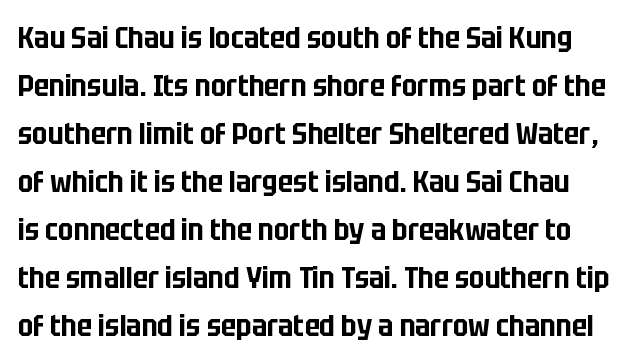
The image shows 30 px condensed sans-serif type, upright; set normal line spacing (1.6x), normal letter spacing, not underlined; low stroke contrast and a large x-height.
